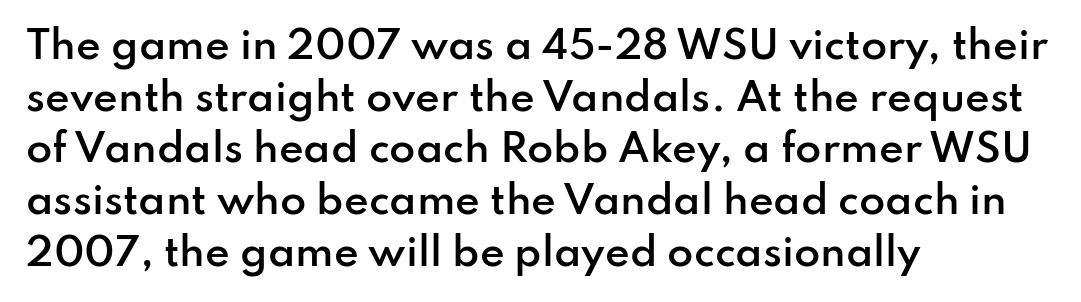
The image shows 38 px semibold sans-serif type, upright; set left-aligned, normal line spacing (1.36x), normal letter spacing, not underlined; low stroke contrast and a small x-height.
